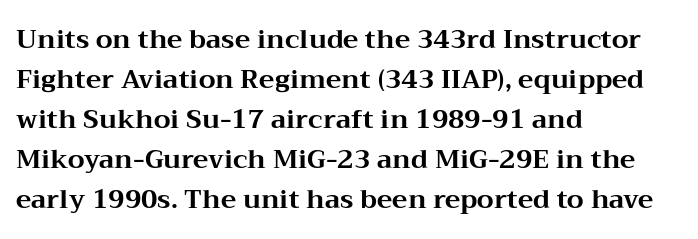
{"italic": "no", "bold": "yes", "underline": "no", "align": "left", "line_spacing": "normal", "line_spacing_ratio": 1.54, "letter_spacing": "normal", "letter_spacing_em": 0.0, "glyph_px": 26}
